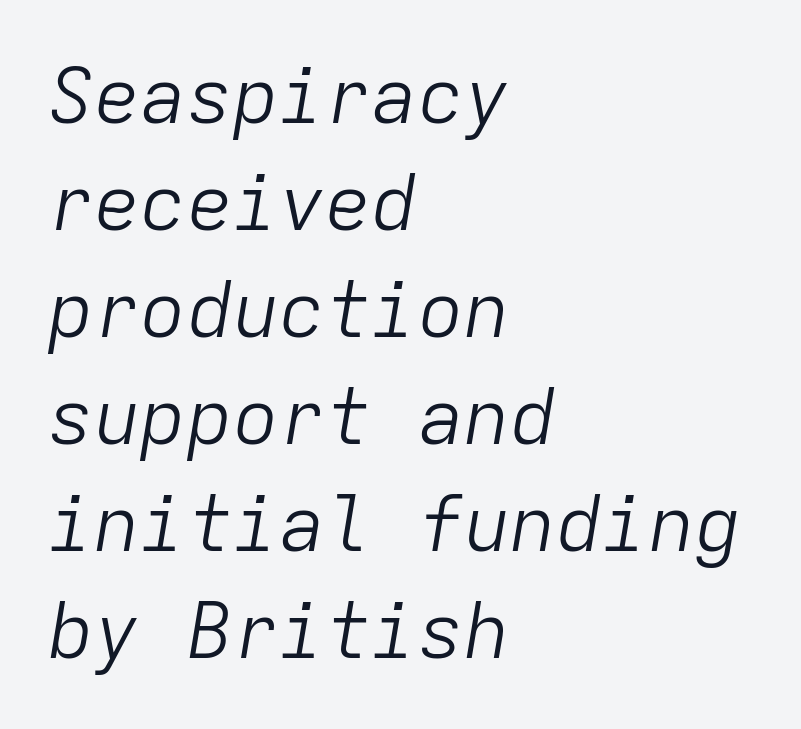
The image shows 77 px light type, italic (leaning right), monospaced; set left-aligned, normal line spacing (1.39x), normal letter spacing, not underlined; low stroke contrast and a medium x-height.
